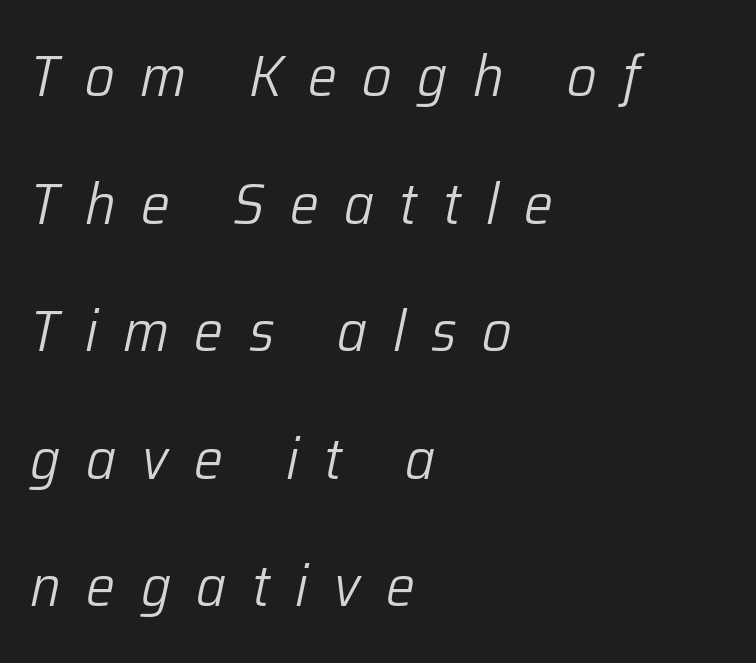
Q: Is the text bold? A: No.
Q: Is the text italic (slanted)? A: Yes, it leans right by about 12 degrees.
Q: Is the text underlined? A: No.
Q: How is the paragraph aligned? A: Left-aligned.
Q: Is the spacing between letters normal or unusually wide? A: Unusually wide.
Q: Is the spacing between lines tight, normal or loose? A: Loose.
Q: Width (condensed, normal, or wide)? A: Normal.
Q: Stroke contrast? A: Low.
Q: x-height? A: Medium.
Q: Monospaced? A: No.
